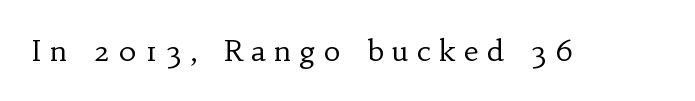
The image shows 29 px regular-weight serif type, upright; set unusually wide letter spacing (+0.28 em), not underlined; low stroke contrast and a small x-height.
